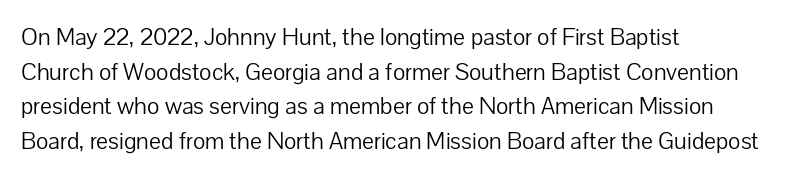
{"italic": "no", "bold": "no", "underline": "no", "align": "left", "line_spacing": "normal", "line_spacing_ratio": 1.39, "letter_spacing": "normal", "letter_spacing_em": 0.0, "glyph_px": 25}
